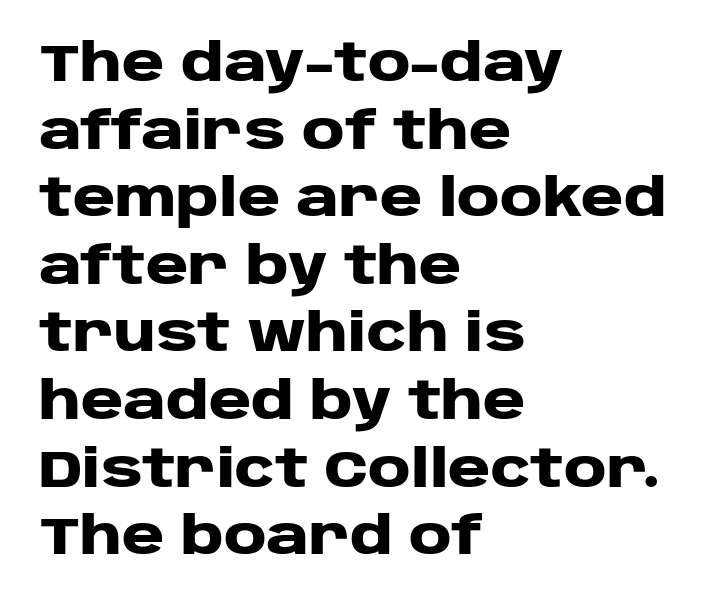
{"serif": "no", "italic": "no", "bold": "yes", "weight": "heavy", "width": "wide", "stroke_contrast": "low", "x_height": "large", "monospaced": "no", "underline": "no", "align": "left", "line_spacing": "normal", "line_spacing_ratio": 1.3, "letter_spacing": "normal", "letter_spacing_em": 0.0, "glyph_px": 52}
